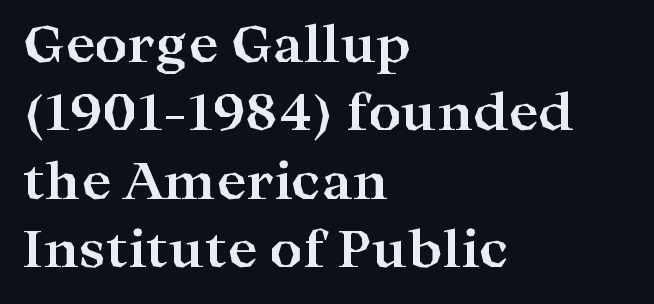
The image shows 51 px bold, wide serif type, upright; set left-aligned, normal line spacing (1.34x), normal letter spacing, not underlined; high stroke contrast and a medium x-height.
